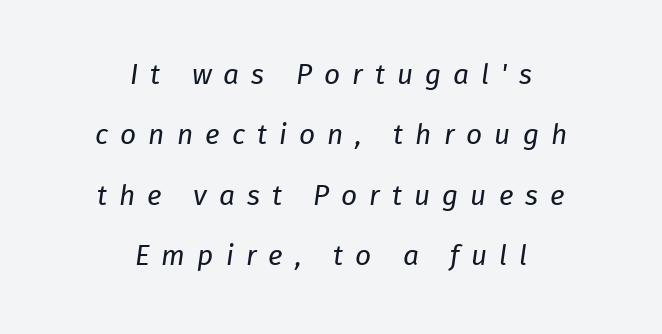
{"italic": "yes", "lean": "right", "slant_degrees": 8, "bold": "no", "weight": "regular", "width": "normal", "stroke_contrast": "low", "x_height": "medium", "monospaced": "no", "underline": "no", "align": "center", "line_spacing": "loose", "line_spacing_ratio": 2.16, "letter_spacing": "wide", "letter_spacing_em": 0.43, "glyph_px": 28}
